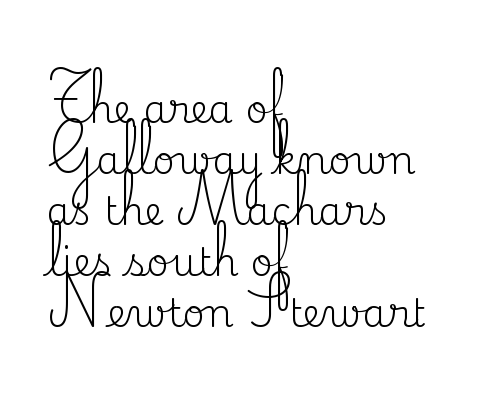
The image shows 39 px regular-weight serif type, upright; set left-aligned, normal line spacing (1.31x), normal letter spacing, not underlined; medium stroke contrast and a small x-height.
